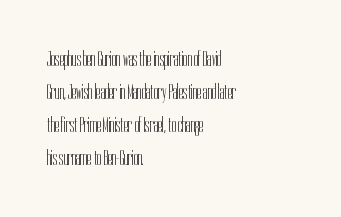
In terms of leading, this rendering sits right in the middle. Quick note: not italic, upright. Stems here are at most as thick as an everyday book face. Letter spacing: default.
